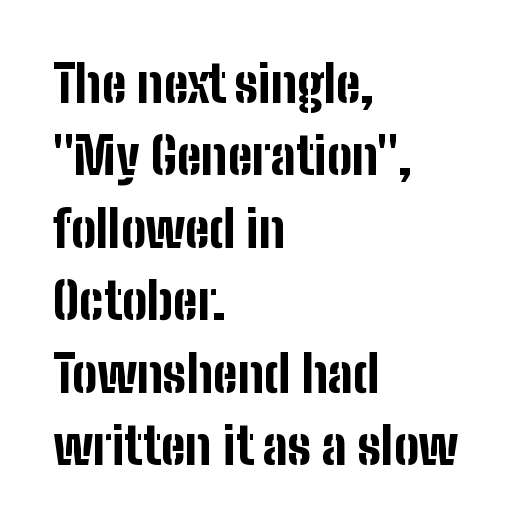
Varying glyph widths throughout — classic text-font behaviour. The letters stand upright; this is a roman face. Students, note that the glyphs here touch the page at normal intervals. This block has exactly the height ordinary leading produces. The type family on display is of the sans-serif kind. Which margin do the lines hug? The left one — the right edge is uneven.
